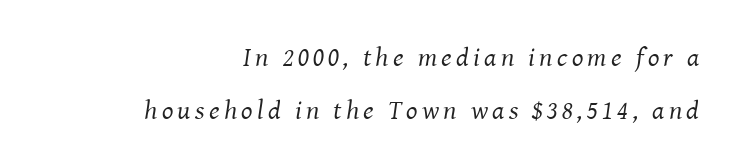
Q: Is the text bold? A: No.
Q: Is the text italic (slanted)? A: Yes, it leans right by about 8 degrees.
Q: Is the text underlined? A: No.
Q: How is the paragraph aligned? A: Right-aligned.
Q: Is the spacing between lines tight, normal or loose? A: Loose.
